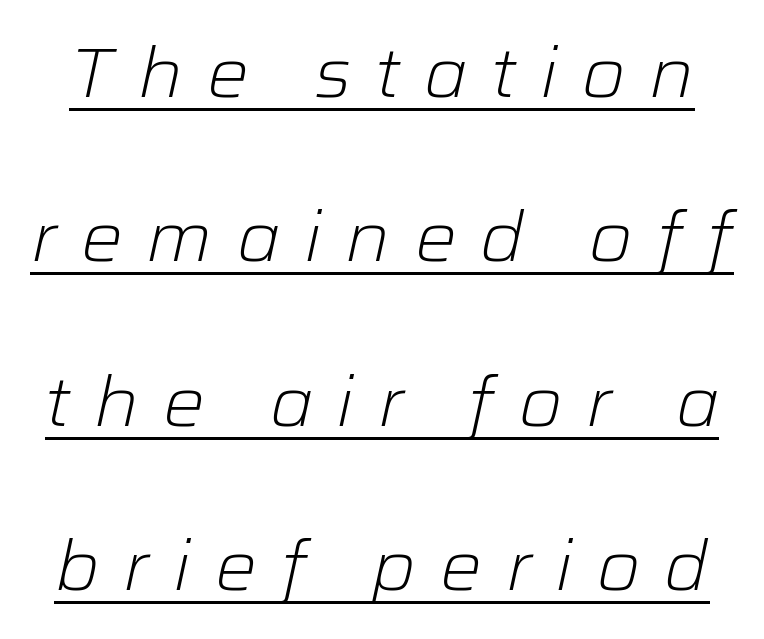
The image shows 70 px light type, italic (leaning right); set loose line spacing (2.35x), unusually wide letter spacing (+0.34 em), underlined; low stroke contrast and a medium x-height.
